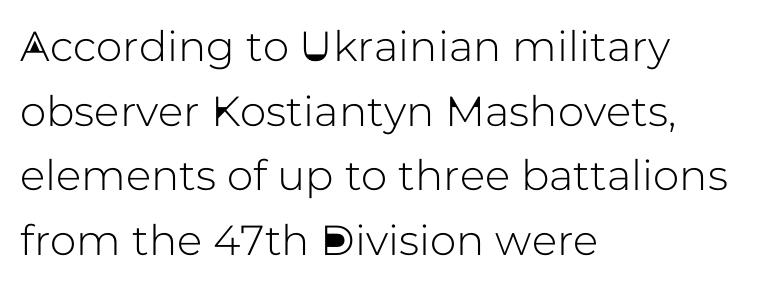
Q: Is the text italic (slanted)? A: No, it is upright.
Q: Is the typeface a serif or a sans-serif typeface? A: Sans-serif.
Q: Is the text underlined? A: No.
Q: How is the paragraph aligned? A: Left-aligned.
Q: Is the spacing between letters normal or unusually wide? A: Normal.
Q: Is the spacing between lines tight, normal or loose? A: Normal.
Q: Width (condensed, normal, or wide)? A: Normal.
Q: Stroke contrast? A: Low.
Q: x-height? A: Medium.
Q: Monospaced? A: No.
